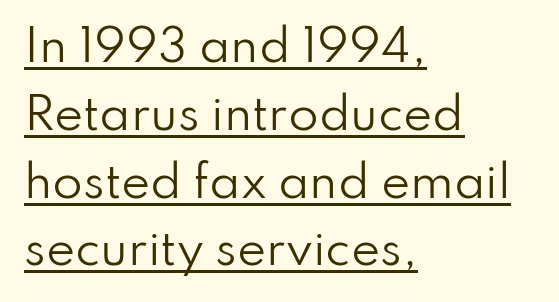
Q: Is the text bold? A: No.
Q: Is the text italic (slanted)? A: No, it is upright.
Q: Is the typeface a serif or a sans-serif typeface? A: Sans-serif.
Q: Is the text underlined? A: Yes.
Q: How is the paragraph aligned? A: Left-aligned.
Q: Is the spacing between letters normal or unusually wide? A: Normal.
Q: Is the spacing between lines tight, normal or loose? A: Normal.
Q: Width (condensed, normal, or wide)? A: Normal.
Q: Stroke contrast? A: Low.
Q: x-height? A: Small.
Q: Monospaced? A: No.
